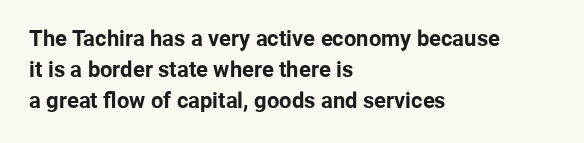
{"italic": "no", "bold": "yes", "underline": "no", "align": "left", "line_spacing": "normal", "line_spacing_ratio": 1.4, "letter_spacing": "normal", "letter_spacing_em": 0.0, "glyph_px": 22}
